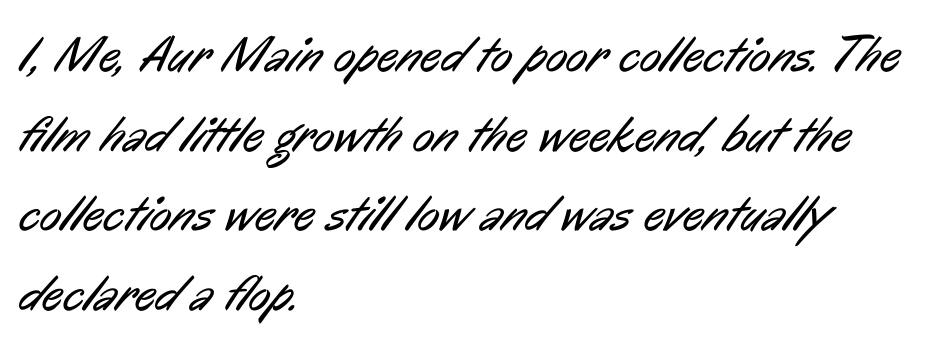
The image shows 51 px regular-weight, condensed sans-serif type; set left-aligned, normal line spacing (1.56x), normal letter spacing, not underlined; low stroke contrast and a medium x-height.
